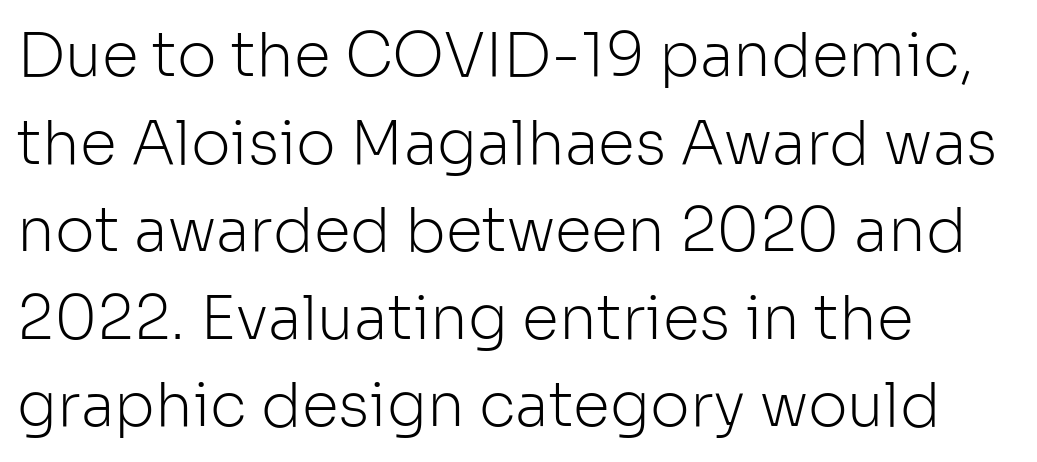
Q: Is the text bold? A: No.
Q: Is the text italic (slanted)? A: No, it is upright.
Q: Is the typeface a serif or a sans-serif typeface? A: Sans-serif.
Q: Is the text underlined? A: No.
Q: How is the paragraph aligned? A: Left-aligned.
Q: Is the spacing between letters normal or unusually wide? A: Normal.
Q: Is the spacing between lines tight, normal or loose? A: Normal.
Q: Width (condensed, normal, or wide)? A: Normal.
Q: Stroke contrast? A: Low.
Q: x-height? A: Medium.
Q: Monospaced? A: No.
